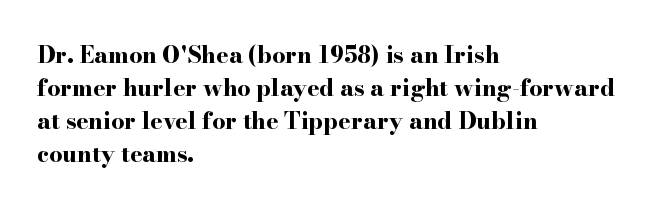
This sample keeps an unexceptional amount of space between lines. Strokes here are thick enough to call this a true bold. A student would call this left alignment; a typographer would say flush left, rag right. You can tell it's not italic because the verticals are truly vertical.
